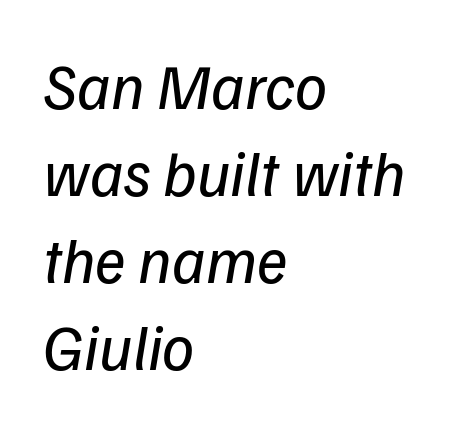
{"serif": "no", "bold": "no", "weight": "regular", "width": "normal", "stroke_contrast": "low", "x_height": "medium", "monospaced": "no", "underline": "no", "align": "left", "line_spacing": "normal", "line_spacing_ratio": 1.36, "letter_spacing": "normal", "letter_spacing_em": 0.0, "glyph_px": 64}
